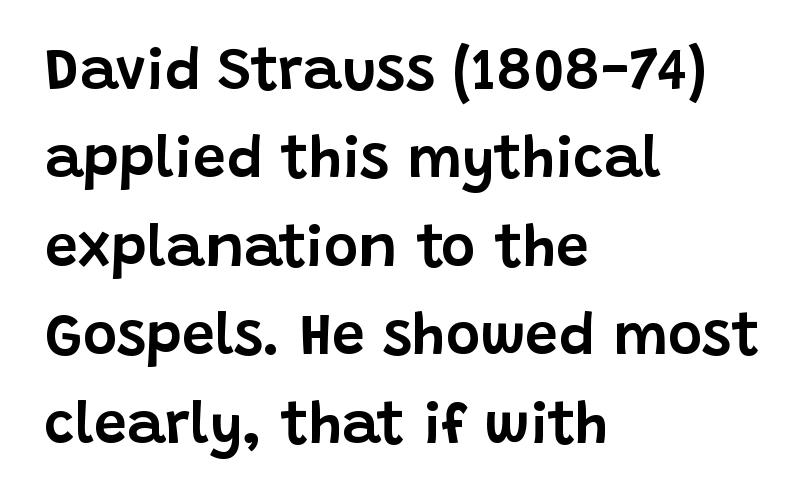
One glance says typical: line gaps are just what's usual. A typesetter would call this proportional, since set widths differ per character. Nope, not italic — everything's standing straight. Underline: absent. In terms of letterspacing, this is plain default setting.
